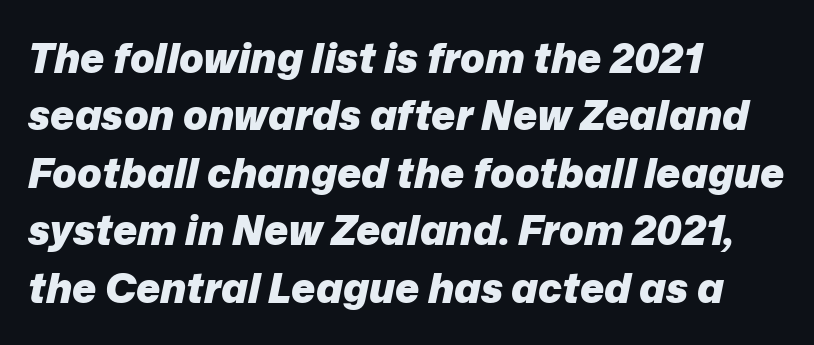
The image shows 41 px heavy type, italic (leaning right); set left-aligned, normal line spacing (1.4x), normal letter spacing, not underlined; low stroke contrast and a medium x-height.
